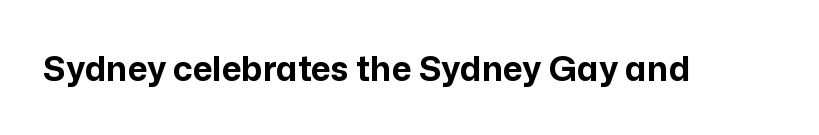
The letters advance in unequal steps, a hallmark of proportional type. The font's upright variant was chosen for this text. Every letter is thick-stroked: bold, no question. Decoration check: the copy has no underline.
